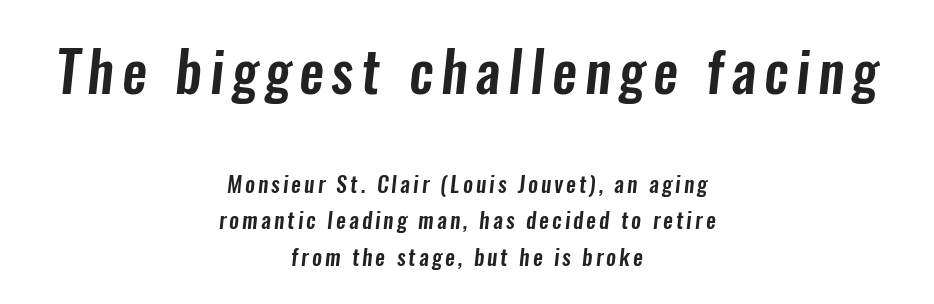
{"serif": "no", "width": "condensed", "stroke_contrast": "low", "x_height": "medium", "monospaced": "no", "underline": "no", "align": "center", "line_spacing": "normal", "line_spacing_ratio": 1.65, "larger_block": "first", "size_ratio": 2.55, "glyph_px": 56}
